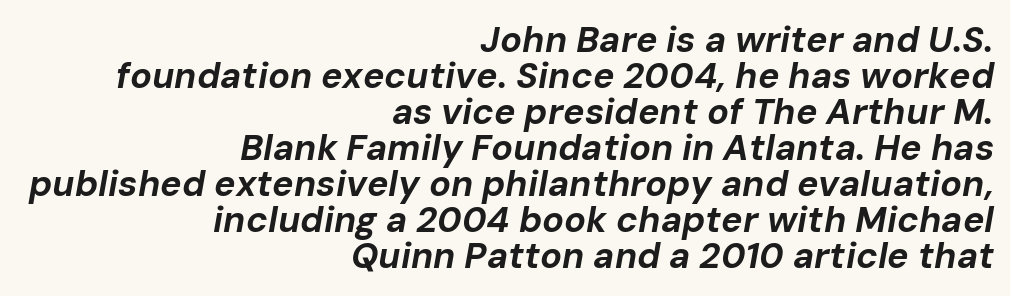
{"italic": "yes", "lean": "right", "slant_degrees": 10, "bold": "yes", "weight": "bold", "width": "normal", "stroke_contrast": "low", "x_height": "medium", "monospaced": "no", "underline": "no", "align": "right", "line_spacing": "tight", "line_spacing_ratio": 1.0, "letter_spacing": "normal", "letter_spacing_em": 0.0, "glyph_px": 36}
